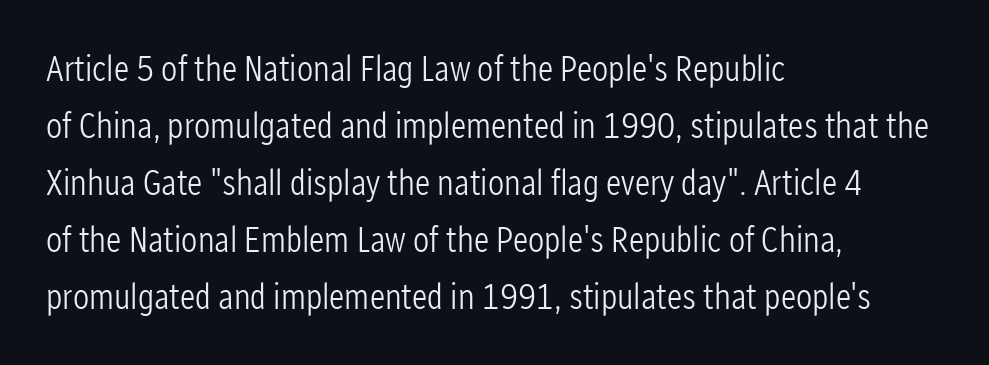
A typesetter would call this proportional, since set widths differ per character. The line-height multiplier appears to be the usual default. The font's upright variant was chosen for this text. Short note: letters normally spaced. Words float on clear page, feet unadorned.
